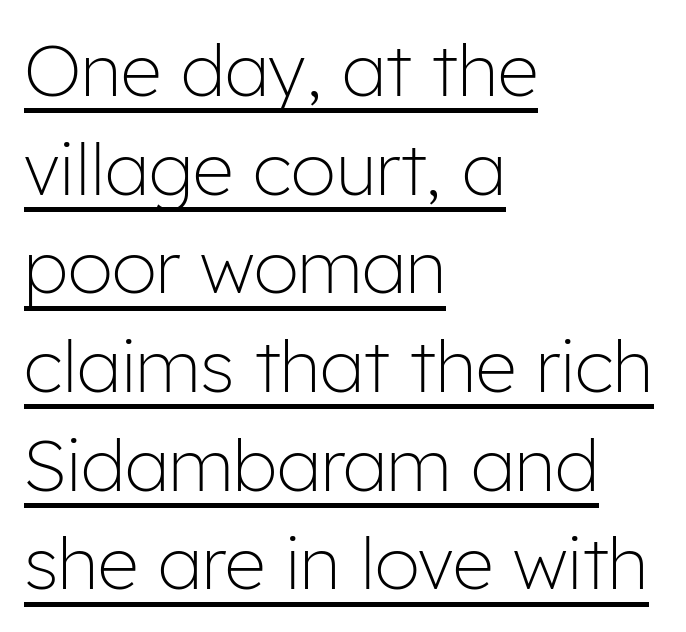
This rendering features underlined lettering. The rendering uses a moderate line-height, typical for paragraphs. Serifs: no, the terminals of the letterforms are clean. Tall strokes in this sample are plumb rather than angled. Each line starts at the same left margin while the right side varies.
